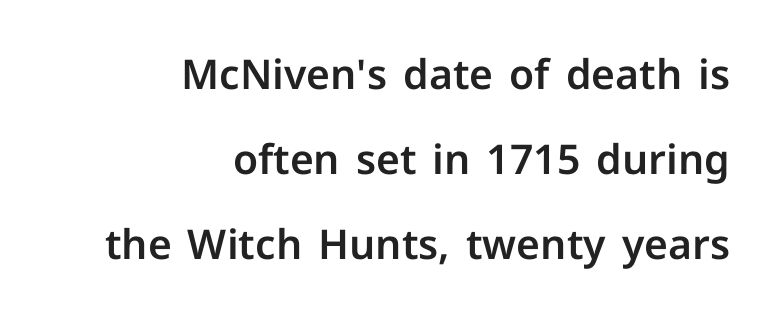
Q: Is the text italic (slanted)? A: No, it is upright.
Q: Is the typeface a serif or a sans-serif typeface? A: Sans-serif.
Q: Is the text underlined? A: No.
Q: How is the paragraph aligned? A: Right-aligned.
Q: Is the spacing between letters normal or unusually wide? A: Normal.
Q: Is the spacing between lines tight, normal or loose? A: Loose.
Q: Width (condensed, normal, or wide)? A: Normal.
Q: Stroke contrast? A: Low.
Q: x-height? A: Medium.
Q: Monospaced? A: No.
